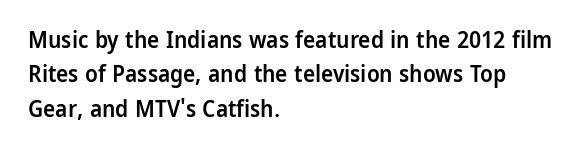
The image shows 23 px text type, upright; set left-aligned, normal line spacing (1.5x), normal letter spacing, not underlined.
